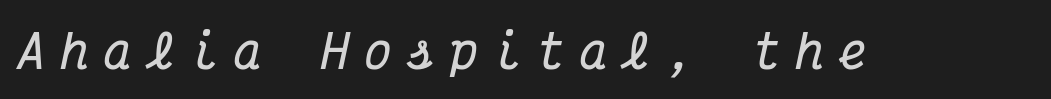
The image shows 46 px bold, condensed serif type, italic (leaning right), monospaced; set unusually wide letter spacing (+0.34 em), not underlined; medium stroke contrast and a medium x-height.
